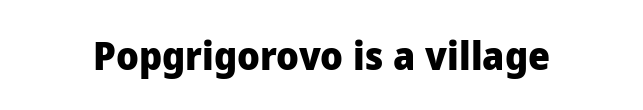
{"serif": "no", "italic": "no", "bold": "yes", "weight": "heavy", "width": "normal", "stroke_contrast": "low", "x_height": "medium", "monospaced": "no", "underline": "no", "letter_spacing": "normal", "letter_spacing_em": 0.0, "glyph_px": 39}
